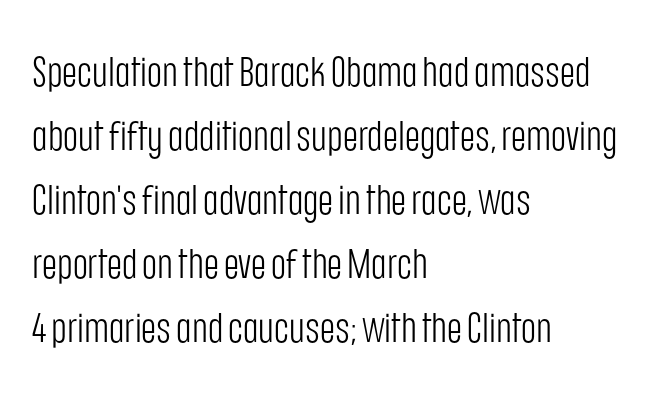
{"serif": "no", "italic": "no", "bold": "no", "weight": "light", "width": "condensed", "stroke_contrast": "low", "x_height": "large", "monospaced": "no", "underline": "no", "align": "left", "line_spacing": "normal", "line_spacing_ratio": 1.56, "letter_spacing": "normal", "letter_spacing_em": 0.0, "glyph_px": 41}
